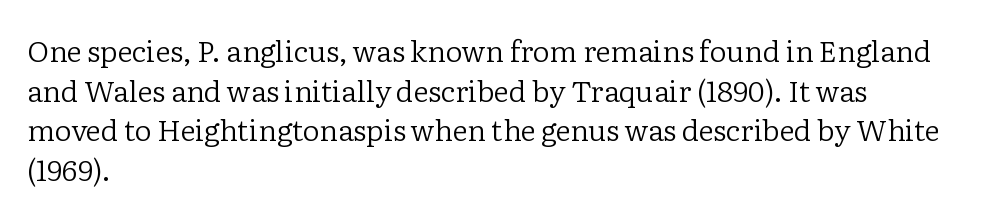
Q: Is the text bold? A: No.
Q: Is the text italic (slanted)? A: No, it is upright.
Q: Is the typeface a serif or a sans-serif typeface? A: Serif.
Q: Is the text underlined? A: No.
Q: How is the paragraph aligned? A: Left-aligned.
Q: Is the spacing between letters normal or unusually wide? A: Normal.
Q: Is the spacing between lines tight, normal or loose? A: Normal.
Q: Width (condensed, normal, or wide)? A: Normal.
Q: Stroke contrast? A: Low.
Q: x-height? A: Medium.
Q: Monospaced? A: No.
